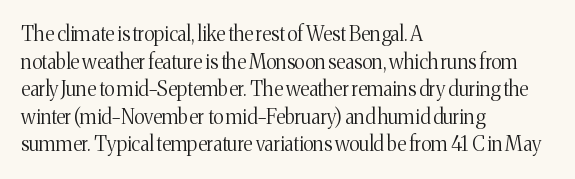
{"italic": "no", "bold": "no", "underline": "no", "align": "left", "line_spacing": "normal", "line_spacing_ratio": 1.38, "letter_spacing": "normal", "letter_spacing_em": 0.0, "glyph_px": 20}
